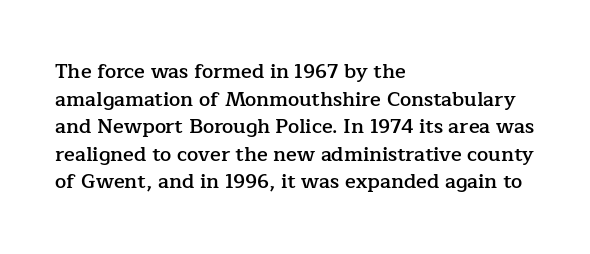
Q: Is the text bold? A: Semi-bold.
Q: Is the text italic (slanted)? A: No, it is upright.
Q: Is the text underlined? A: No.
Q: How is the paragraph aligned? A: Left-aligned.
Q: Is the spacing between letters normal or unusually wide? A: Normal.
Q: Is the spacing between lines tight, normal or loose? A: Normal.
